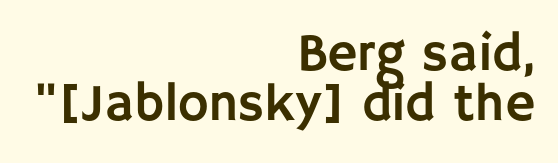
Q: Is the text italic (slanted)? A: No, it is upright.
Q: Is the typeface a serif or a sans-serif typeface? A: Sans-serif.
Q: Is the text underlined? A: No.
Q: How is the paragraph aligned? A: Right-aligned.
Q: Is the spacing between letters normal or unusually wide? A: Normal.
Q: Is the spacing between lines tight, normal or loose? A: Tight.
Q: Width (condensed, normal, or wide)? A: Normal.
Q: Stroke contrast? A: Low.
Q: x-height? A: Large.
Q: Monospaced? A: No.
